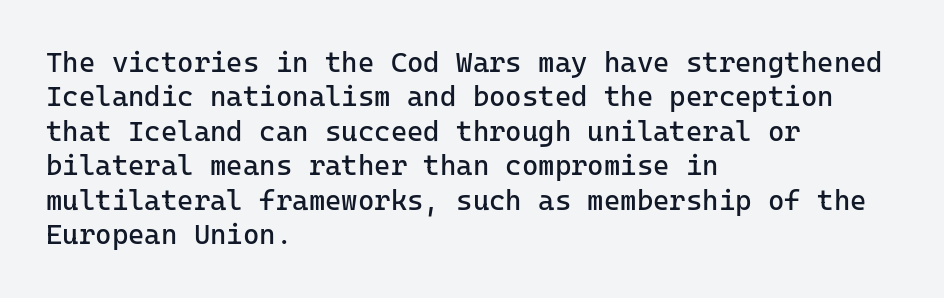
Q: Is the text bold? A: No.
Q: Is the text italic (slanted)? A: No, it is upright.
Q: Is the typeface a serif or a sans-serif typeface? A: Sans-serif.
Q: Is the text underlined? A: No.
Q: How is the paragraph aligned? A: Left-aligned.
Q: Is the spacing between letters normal or unusually wide? A: Normal.
Q: Width (condensed, normal, or wide)? A: Normal.
Q: Stroke contrast? A: Low.
Q: x-height? A: Medium.
